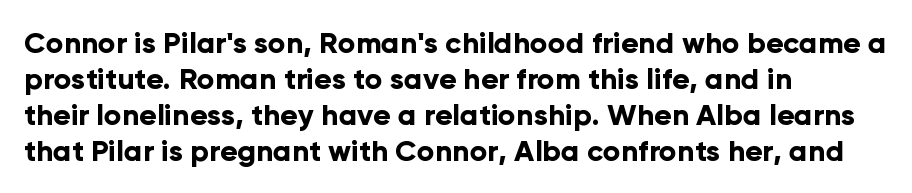
Q: Is the text bold? A: Yes.
Q: Is the text italic (slanted)? A: No, it is upright.
Q: Is the typeface a serif or a sans-serif typeface? A: Sans-serif.
Q: Is the text underlined? A: No.
Q: How is the paragraph aligned? A: Left-aligned.
Q: Is the spacing between letters normal or unusually wide? A: Normal.
Q: Width (condensed, normal, or wide)? A: Normal.
Q: Stroke contrast? A: Low.
Q: x-height? A: Medium.
Q: Monospaced? A: No.
